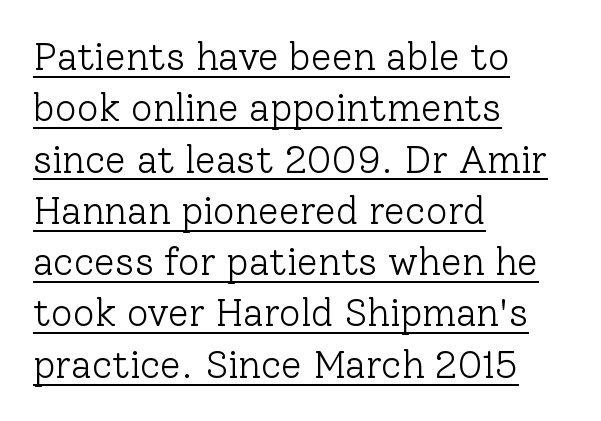
The image shows 38 px light serif type, upright; set left-aligned, normal line spacing (1.35x), normal letter spacing, underlined; low stroke contrast and a medium x-height.
